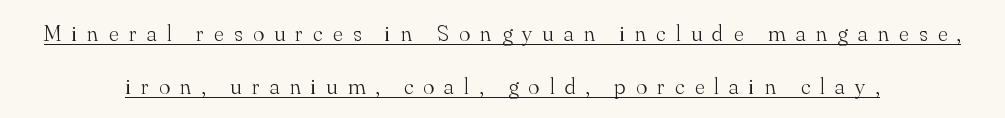
{"italic": "no", "bold": "no", "underline": "yes", "align": "center", "line_spacing": "loose", "line_spacing_ratio": 2.29, "letter_spacing": "wide", "letter_spacing_em": 0.45, "glyph_px": 23}
